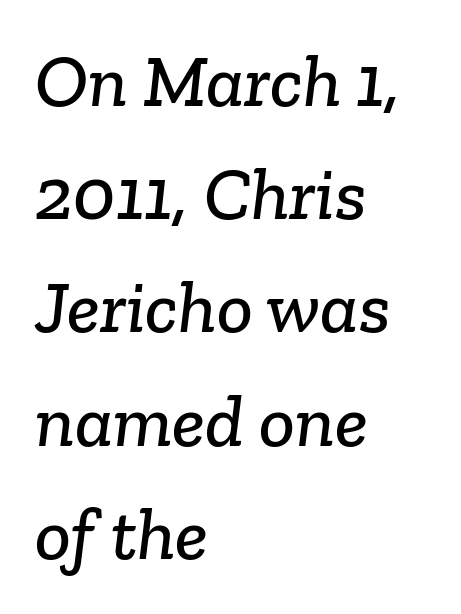
{"serif": "yes", "width": "normal", "stroke_contrast": "low", "x_height": "medium", "monospaced": "no", "underline": "no", "align": "left", "line_spacing": "normal", "line_spacing_ratio": 1.51, "letter_spacing": "normal", "letter_spacing_em": 0.0, "glyph_px": 75}
